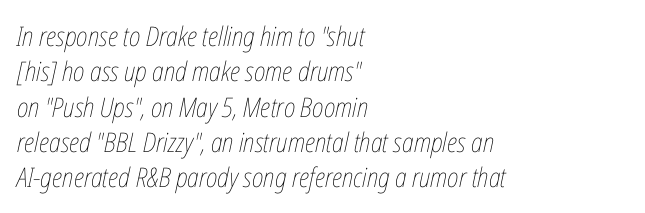
The image shows 27 px text type, italic (leaning right); set left-aligned, normal line spacing (1.31x), normal letter spacing, not underlined.
